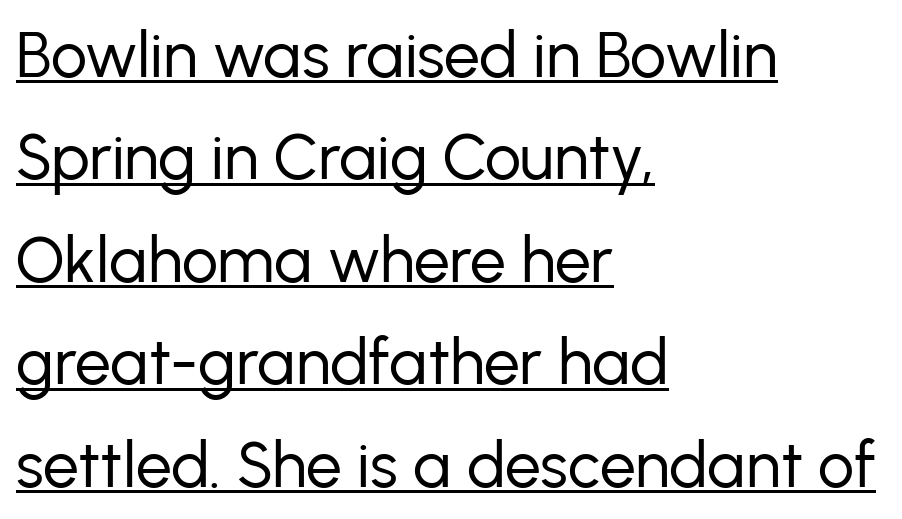
Is this a fixed-width face? No — the glyphs have proportional, varying widths. The characters display no serif detailing; their extremities are plain. You could call the tracking neutral — neither tight nor loose. Posture: straight, roman, zero tilt. Weight: regular or lighter.
